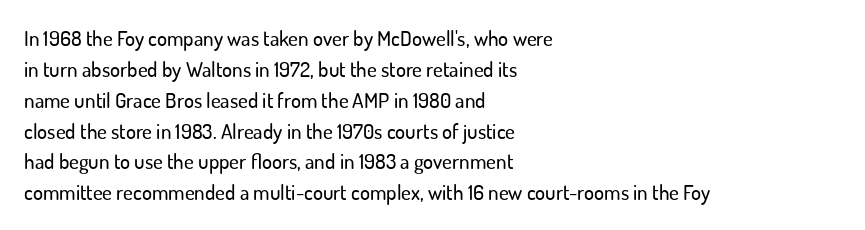
{"italic": "no", "underline": "no", "align": "left", "line_spacing": "normal", "line_spacing_ratio": 1.47, "letter_spacing": "normal", "letter_spacing_em": 0.0, "glyph_px": 21}
